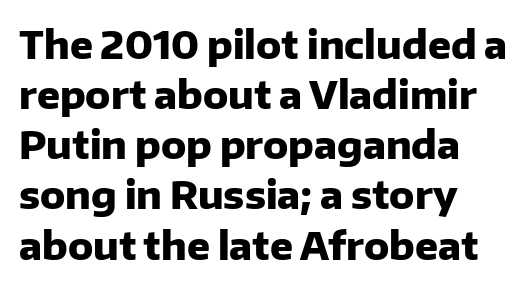
{"serif": "no", "italic": "no", "bold": "yes", "weight": "heavy", "width": "normal", "stroke_contrast": "low", "x_height": "medium", "monospaced": "no", "underline": "no", "align": "left", "line_spacing": "normal", "line_spacing_ratio": 1.32, "letter_spacing": "normal", "letter_spacing_em": 0.0, "glyph_px": 38}
